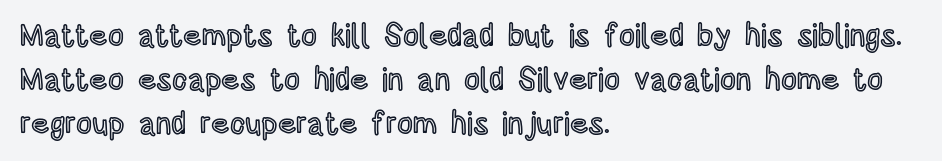
The image shows 31 px condensed type, upright; set left-aligned, normal line spacing (1.42x), normal letter spacing, not underlined; a large x-height.
